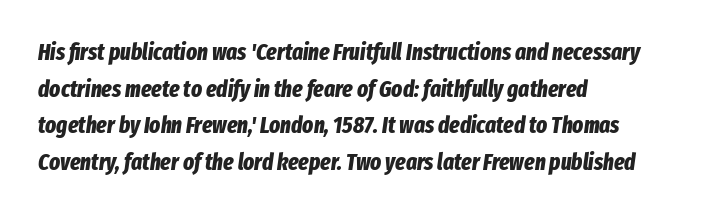
Q: Is the text bold? A: Yes.
Q: Is the text italic (slanted)? A: Yes, it leans right by about 8 degrees.
Q: Is the text underlined? A: No.
Q: How is the paragraph aligned? A: Left-aligned.
Q: Is the spacing between letters normal or unusually wide? A: Normal.
Q: Is the spacing between lines tight, normal or loose? A: Normal.
